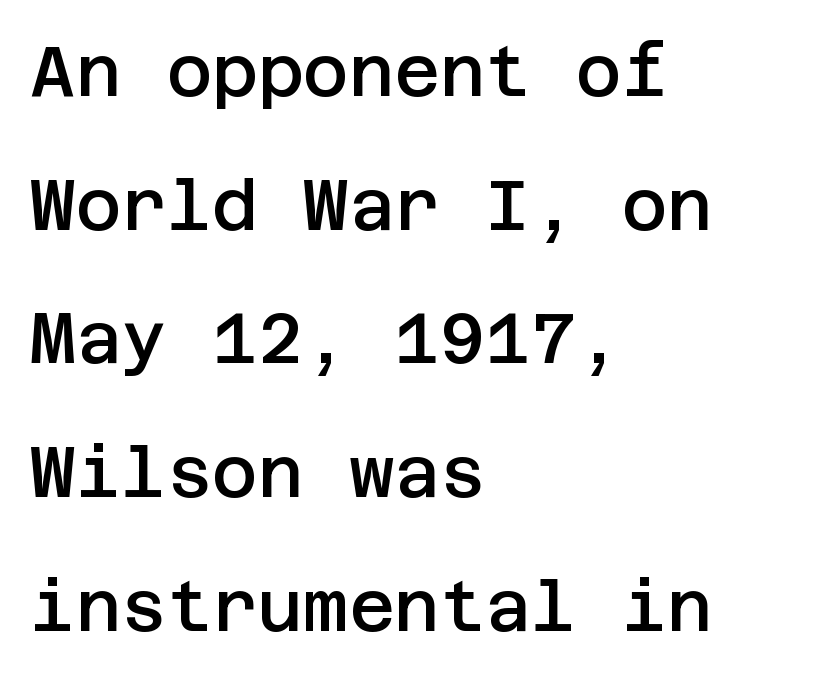
Italic? Not at all — the glyphs are vertical. Stroke thickness is moderately raised; the sample reads as semibold. Notice the wide empty band between every row — that's loose leading. Compared with a centered layout, this one pins lines to the left instead.
